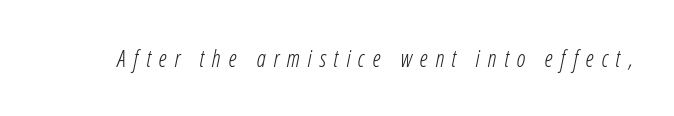
Weight: not bold — regular or lighter. The gap between lines stays unmarked. The letters are spread apart with noticeably loose tracking. Slanted lettering throughout.
